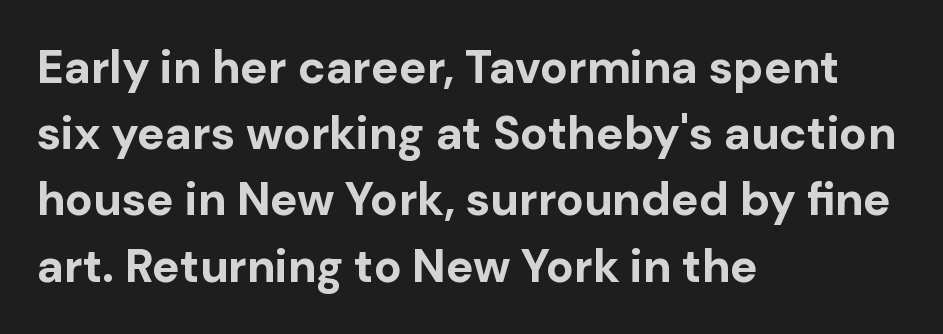
Glyph-to-glyph distance matches everyday printed text. Nobody drew a line under any word here. The designer left line spacing at the default. Teacher's note: observe the even left margin — that is flush-left alignment.
